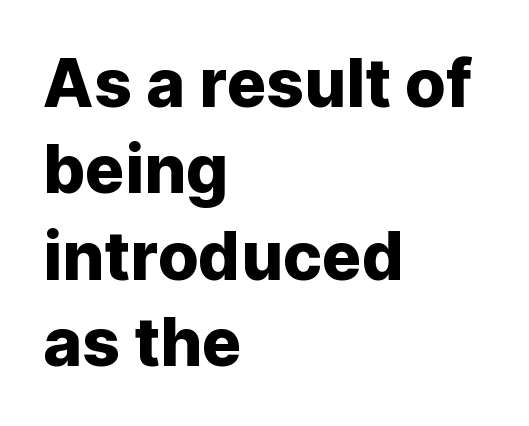
Think of a printed novel: that variable character pitch is what you see here. Short note: letters normally spaced. The paragraph has a hard left edge and a soft right edge. The passage shown is not underscored anywhere. Observe the absence of serifs on each vertical stroke in this sample. Notice how descenders clear the ascenders below comfortably — that's standard leading.
